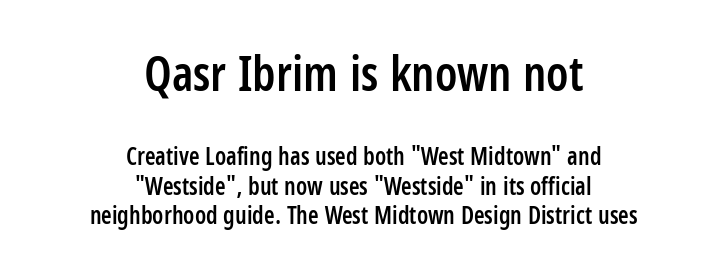
Q: Is the text bold? A: Semi-bold.
Q: Is the text italic (slanted)? A: No, it is upright.
Q: Is the typeface a serif or a sans-serif typeface? A: Sans-serif.
Q: Is the text underlined? A: No.
Q: How is the paragraph aligned? A: Centered.
Q: Is the spacing between letters normal or unusually wide? A: Normal.
Q: Which block of text is set in a larger size, the first (top) or the second (bottom)? A: The first (top) one.
Q: Width (condensed, normal, or wide)? A: Condensed.
Q: Stroke contrast? A: Low.
Q: x-height? A: Large.
Q: Monospaced? A: No.
